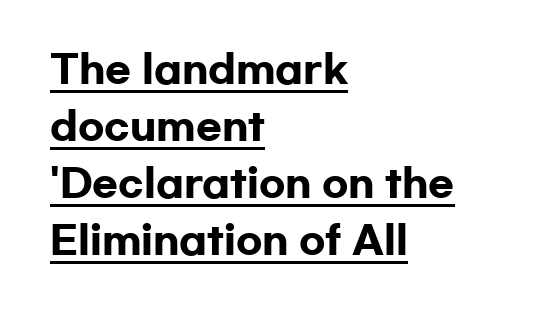
The image shows 38 px heavy, wide sans-serif type, upright; set left-aligned, normal line spacing (1.5x), normal letter spacing, underlined; low stroke contrast and a medium x-height.
